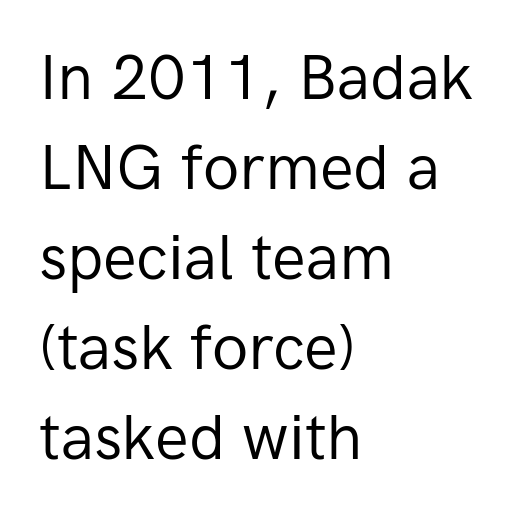
The image shows 63 px regular-weight sans-serif type, upright; set left-aligned, normal line spacing (1.43x), normal letter spacing, not underlined; low stroke contrast and a medium x-height.
